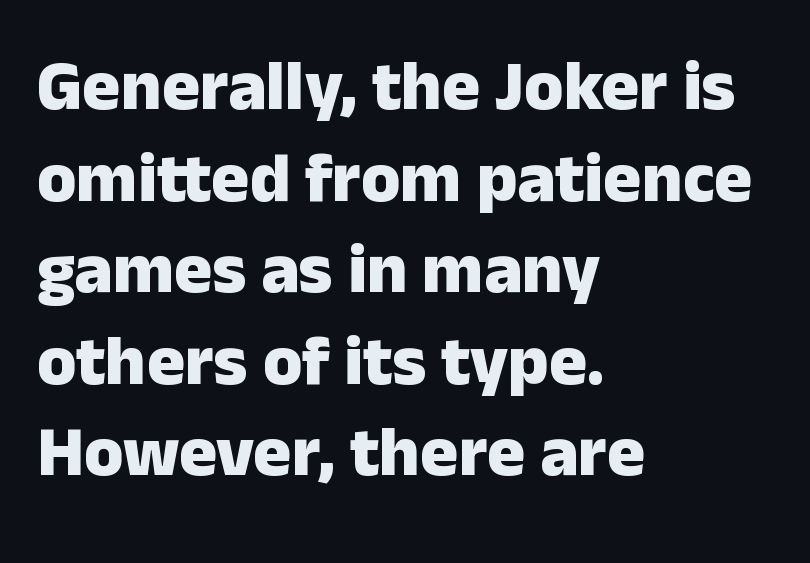
{"serif": "no", "italic": "no", "bold": "yes", "weight": "heavy", "width": "normal", "stroke_contrast": "low", "x_height": "medium", "monospaced": "no", "underline": "no", "align": "left", "line_spacing": "normal", "line_spacing_ratio": 1.29, "letter_spacing": "normal", "letter_spacing_em": 0.0, "glyph_px": 71}
